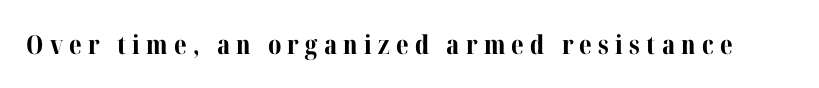
The image shows 26 px bold type, upright; set unusually wide letter spacing (+0.24 em), not underlined.
